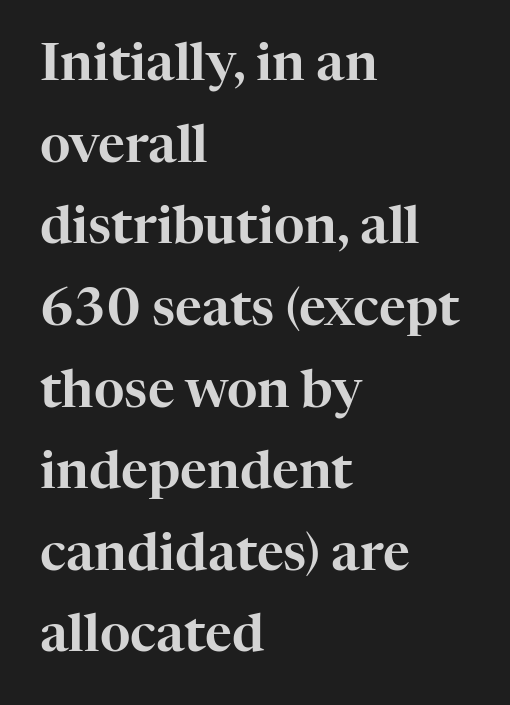
{"serif": "yes", "italic": "no", "width": "normal", "stroke_contrast": "high", "x_height": "medium", "monospaced": "no", "underline": "no", "align": "left", "line_spacing": "normal", "line_spacing_ratio": 1.57, "letter_spacing": "normal", "letter_spacing_em": 0.0, "glyph_px": 52}
